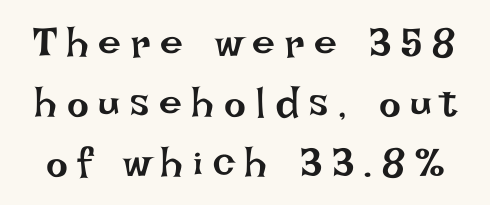
{"italic": "no", "bold": "no", "weight": "regular", "width": "normal", "stroke_contrast": "low", "x_height": "large", "monospaced": "no", "underline": "no", "line_spacing": "normal", "line_spacing_ratio": 1.46, "letter_spacing": "wide", "letter_spacing_em": 0.24, "glyph_px": 41}
